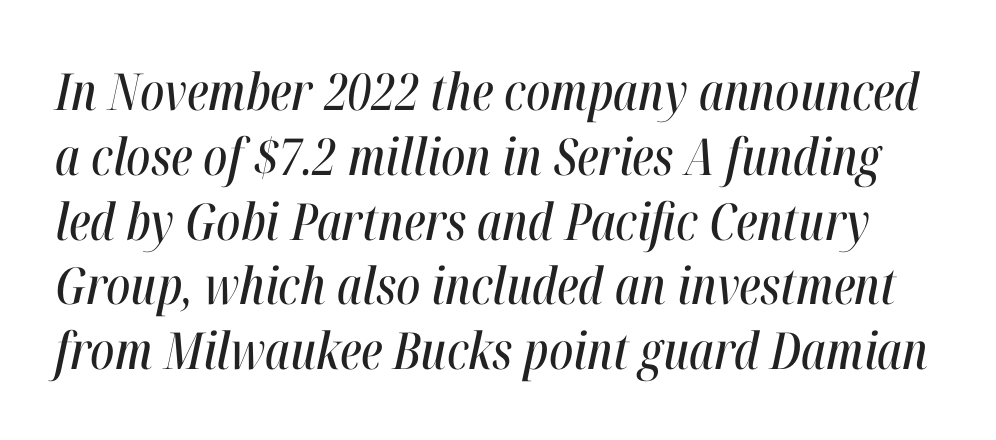
Q: Is the text italic (slanted)? A: Yes, it leans right by about 12 degrees.
Q: Is the text underlined? A: No.
Q: Is the spacing between letters normal or unusually wide? A: Normal.
Q: Is the spacing between lines tight, normal or loose? A: Normal.
Q: Width (condensed, normal, or wide)? A: Condensed.
Q: Stroke contrast? A: High.
Q: x-height? A: Medium.
Q: Monospaced? A: No.
